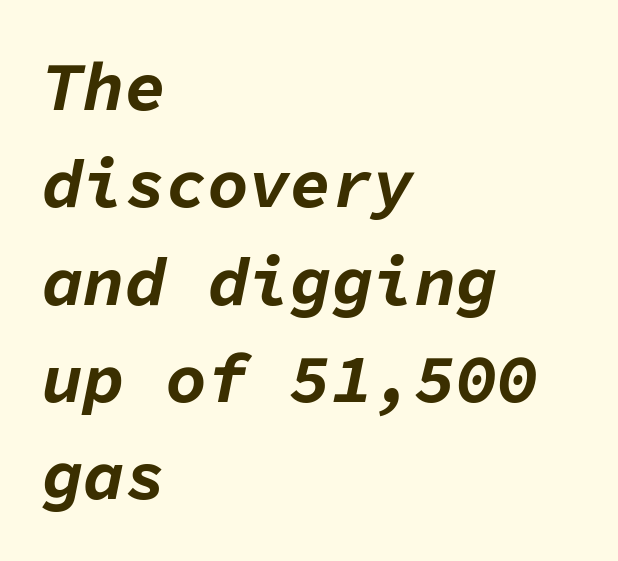
The image shows 69 px bold type, italic (leaning right), monospaced; set left-aligned, normal line spacing (1.41x), normal letter spacing, not underlined; low stroke contrast and a medium x-height.
